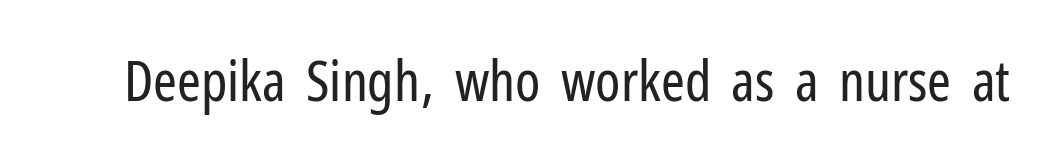
{"serif": "no", "italic": "no", "bold": "no", "weight": "regular", "width": "condensed", "stroke_contrast": "low", "x_height": "medium", "monospaced": "no", "underline": "no", "letter_spacing": "normal", "letter_spacing_em": 0.0, "glyph_px": 57}
